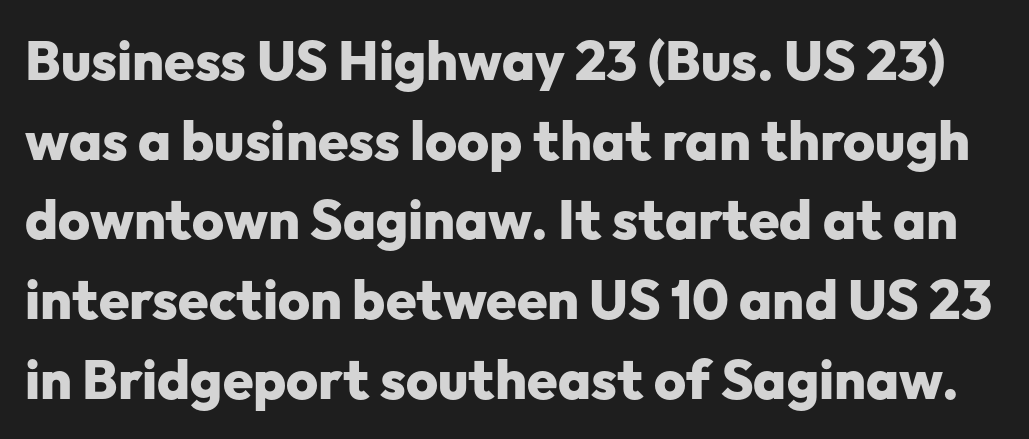
{"serif": "no", "italic": "no", "bold": "yes", "weight": "heavy", "width": "normal", "stroke_contrast": "low", "x_height": "medium", "monospaced": "no", "underline": "no", "line_spacing": "normal", "line_spacing_ratio": 1.45, "letter_spacing": "normal", "letter_spacing_em": 0.0, "glyph_px": 55}
